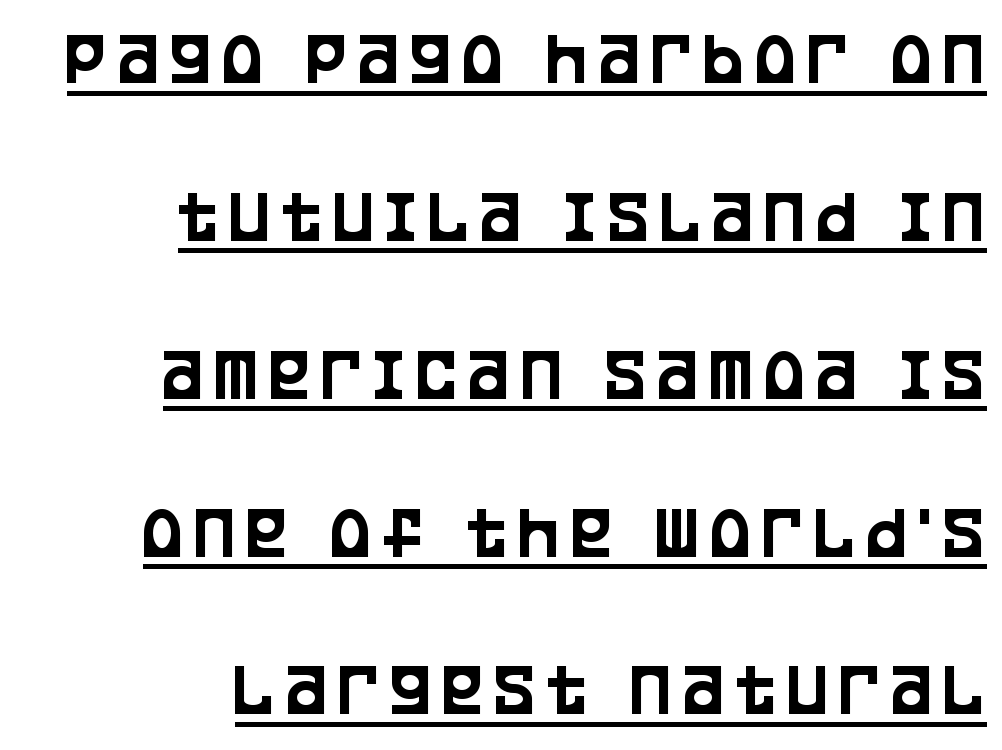
{"serif": "no", "italic": "no", "width": "condensed", "stroke_contrast": "low", "x_height": "large", "monospaced": "no", "underline": "yes", "align": "right", "line_spacing": "loose", "line_spacing_ratio": 2.05, "glyph_px": 77}
